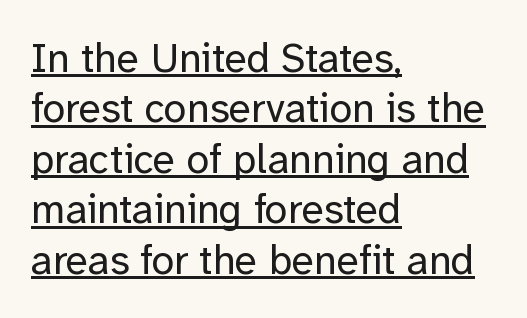
Q: Is the text bold? A: No.
Q: Is the text italic (slanted)? A: No, it is upright.
Q: Is the typeface a serif or a sans-serif typeface? A: Sans-serif.
Q: Is the text underlined? A: Yes.
Q: How is the paragraph aligned? A: Left-aligned.
Q: Is the spacing between letters normal or unusually wide? A: Normal.
Q: Width (condensed, normal, or wide)? A: Normal.
Q: Stroke contrast? A: Low.
Q: x-height? A: Medium.
Q: Monospaced? A: No.
